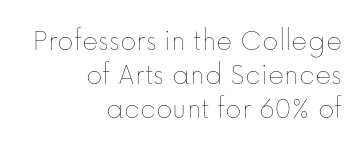
{"italic": "no", "bold": "no", "weight": "thin", "width": "normal", "stroke_contrast": "low", "x_height": "medium", "monospaced": "no", "underline": "no", "align": "right", "line_spacing": "tight", "line_spacing_ratio": 1.09, "letter_spacing": "normal", "letter_spacing_em": 0.0, "glyph_px": 31}
